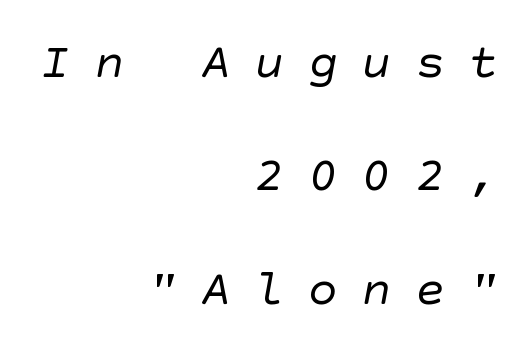
Summary of vertical rhythm: relaxed, with wide interline spacing. Teacher's note: observe the even right margin — that is flush-right alignment. Compared with typical body copy, the letter spacing here is much looser. The passage shown is typeset with a sans-serif family. A light-to-regular cut is what we see here. Underline: absent.
